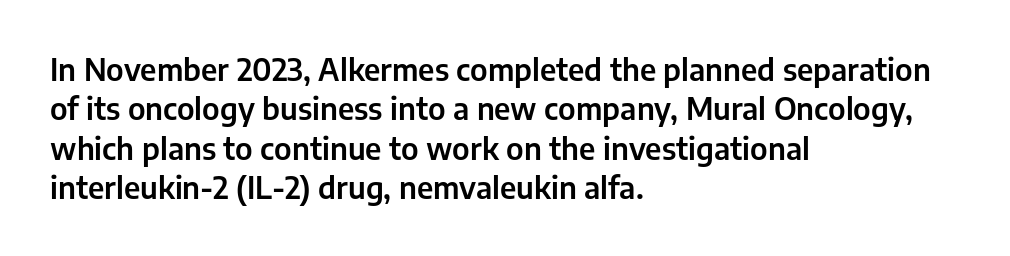
{"serif": "no", "italic": "no", "width": "normal", "stroke_contrast": "low", "x_height": "medium", "monospaced": "no", "underline": "no", "align": "left", "line_spacing": "normal", "line_spacing_ratio": 1.31, "letter_spacing": "normal", "letter_spacing_em": 0.0, "glyph_px": 30}
